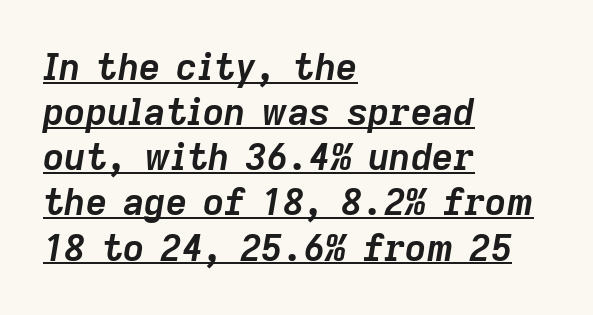
The image shows 37 px semibold type, italic (leaning right); set left-aligned, line spacing 1.22x, normal letter spacing, underlined; low stroke contrast and a medium x-height.
